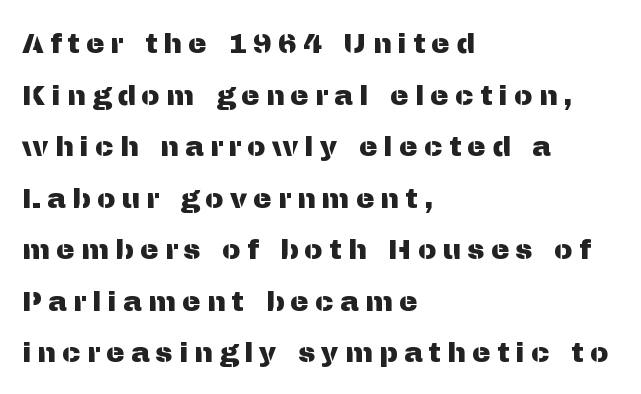
{"serif": "no", "italic": "no", "width": "normal", "stroke_contrast": "medium", "x_height": "medium", "monospaced": "no", "underline": "no", "align": "left", "line_spacing_ratio": 1.84, "letter_spacing": "wide", "letter_spacing_em": 0.22, "glyph_px": 28}
